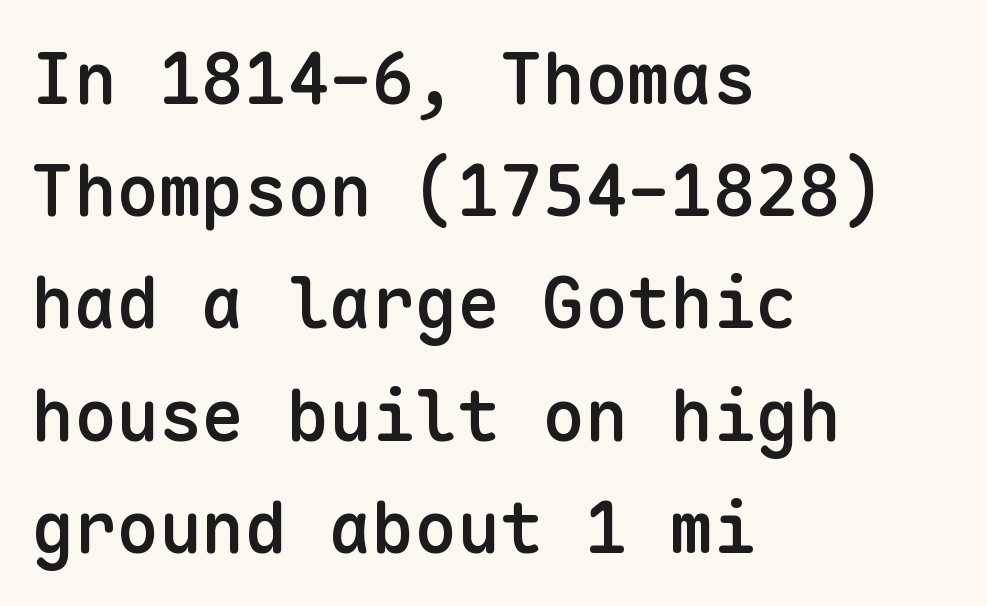
Do the characters align in a grid? Yes, the font is monospaced. Each line starts at the same left margin while the right side varies. If you drew a line through each stem, it would be perfectly vertical. Classification — sans serif. Default kerning and tracking; the words read as compact shapes. Leading: standard.
